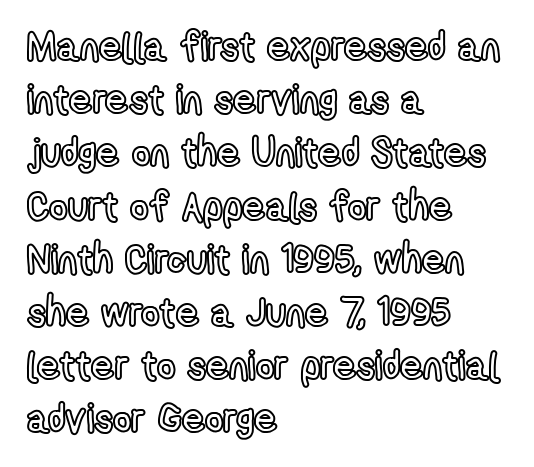
Q: Is the text italic (slanted)? A: No, it is upright.
Q: Is the text underlined? A: No.
Q: How is the paragraph aligned? A: Left-aligned.
Q: Is the spacing between letters normal or unusually wide? A: Normal.
Q: Is the spacing between lines tight, normal or loose? A: Normal.
Q: Width (condensed, normal, or wide)? A: Condensed.
Q: x-height? A: Medium.
Q: Monospaced? A: No.
